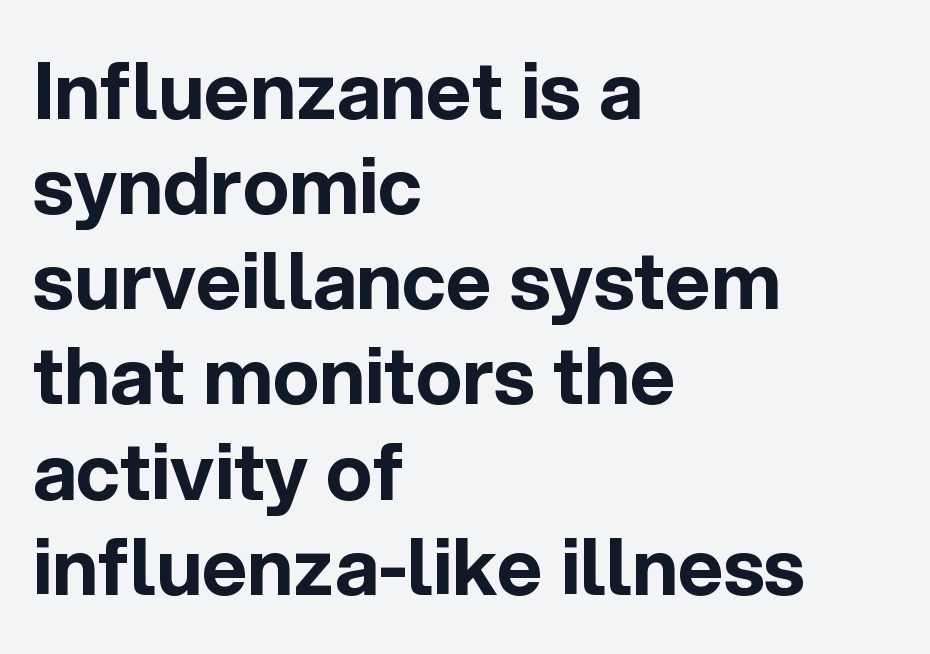
{"serif": "no", "italic": "no", "bold": "yes", "weight": "bold", "width": "normal", "x_height": "medium", "monospaced": "no", "underline": "no", "align": "left", "line_spacing_ratio": 1.22, "letter_spacing": "normal", "letter_spacing_em": 0.0, "glyph_px": 78}
